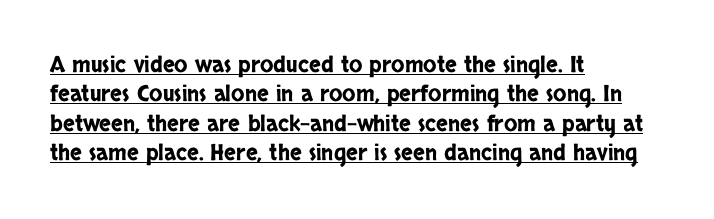
The image shows 22 px text type, upright; set left-aligned, normal line spacing (1.33x), normal letter spacing, underlined.
